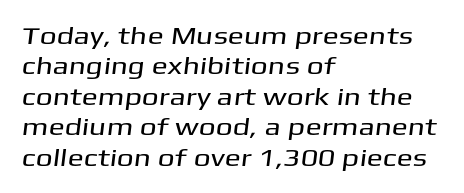
Q: Is the text underlined? A: No.
Q: How is the paragraph aligned? A: Left-aligned.
Q: Is the spacing between letters normal or unusually wide? A: Normal.
Q: Is the spacing between lines tight, normal or loose? A: Normal.
